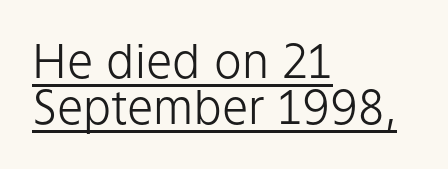
Each word holds together tightly as a unit, with standard inter-letter gaps. Is there much room between lines? No — they nearly touch. Notice how the passage keeps a crisp vertical edge on the left only. Italic? Not at all — the glyphs are vertical.
